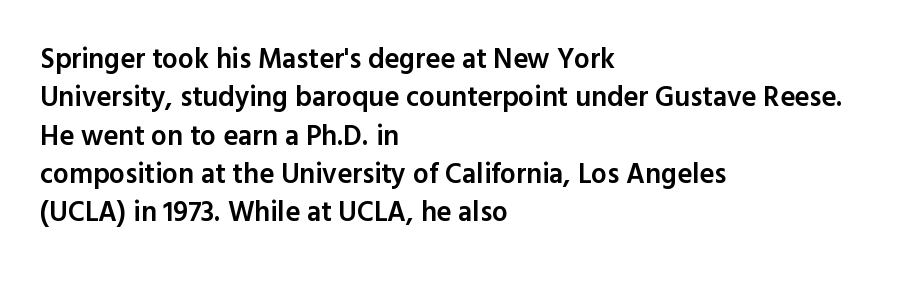
The image shows 28 px semibold sans-serif type, upright; set left-aligned, normal line spacing (1.37x), normal letter spacing, not underlined; a medium x-height.
